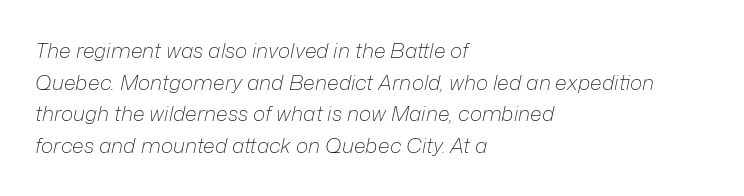
The vertical gap from one line to the next is medium. The space directly below the letters is spotless. The face looks like a standard text weight, possibly lighter. The lines in this sample share a left origin and differ only in where they stop. This sample uses an oblique cut, with every glyph tilted off the vertical. Observe the ordinary spacing: letters are neighbours, not strangers.
